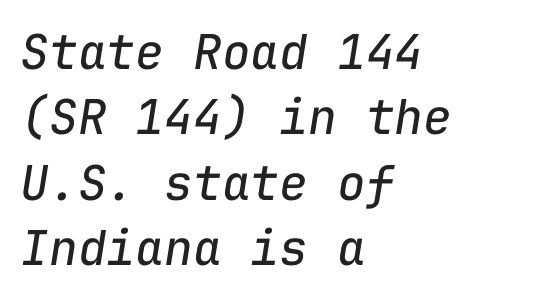
Q: Is the text bold? A: No.
Q: Is the text italic (slanted)? A: Yes, it leans right by about 9 degrees.
Q: Is the text underlined? A: No.
Q: How is the paragraph aligned? A: Left-aligned.
Q: Is the spacing between letters normal or unusually wide? A: Normal.
Q: Is the spacing between lines tight, normal or loose? A: Normal.
Q: Width (condensed, normal, or wide)? A: Normal.
Q: Stroke contrast? A: Low.
Q: x-height? A: Medium.
Q: Monospaced? A: Yes.
